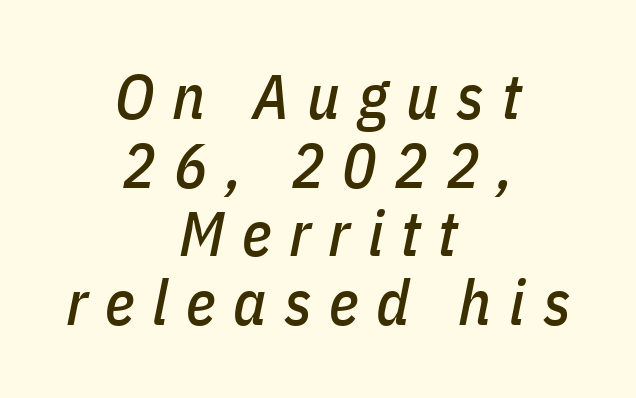
Only glyphs here, with clear space below each row. This rendering widens character spacing well past its baseline value. Notice how descenders almost collide with the ascenders below — that's tight leading. This sample has the flowing, uneven cadence of proportional lettering. Reading down the block, each line starts at a different indent, mirrored at its end. This sample uses an oblique cut, with every glyph tilted off the vertical.
